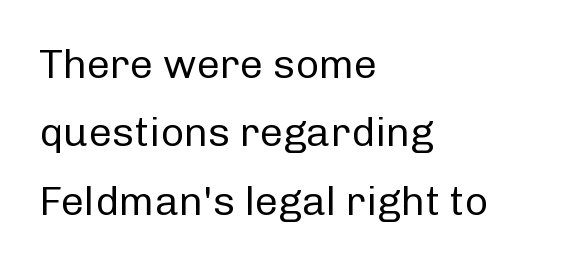
Q: Is the text bold? A: No.
Q: Is the text italic (slanted)? A: No, it is upright.
Q: Is the typeface a serif or a sans-serif typeface? A: Sans-serif.
Q: Is the text underlined? A: No.
Q: How is the paragraph aligned? A: Left-aligned.
Q: Is the spacing between letters normal or unusually wide? A: Normal.
Q: Is the spacing between lines tight, normal or loose? A: Normal.
Q: Width (condensed, normal, or wide)? A: Normal.
Q: Stroke contrast? A: Low.
Q: x-height? A: Medium.
Q: Monospaced? A: No.
